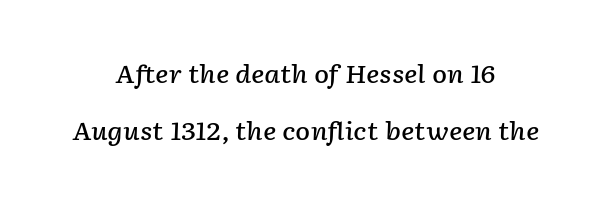
{"italic": "yes", "lean": "right", "slant_degrees": 2, "bold": "semi", "underline": "no", "align": "center", "line_spacing": "loose", "line_spacing_ratio": 2.27, "letter_spacing": "normal", "letter_spacing_em": 0.0, "glyph_px": 25}
